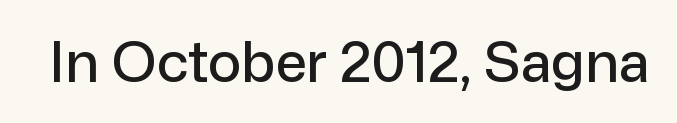
{"serif": "no", "italic": "no", "width": "normal", "stroke_contrast": "low", "x_height": "medium", "monospaced": "no", "underline": "no", "letter_spacing": "normal", "letter_spacing_em": 0.0, "glyph_px": 56}
